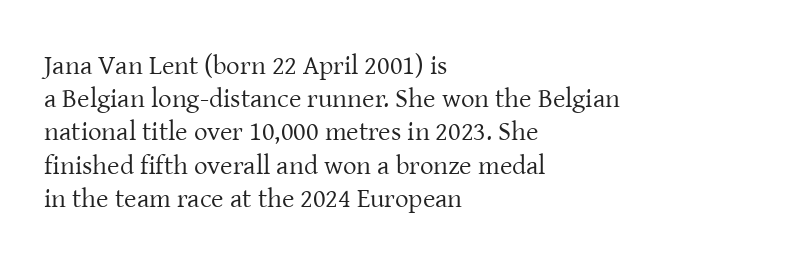
{"italic": "no", "bold": "no", "underline": "no", "align": "left", "line_spacing_ratio": 1.23, "letter_spacing": "normal", "letter_spacing_em": 0.0, "glyph_px": 27}
